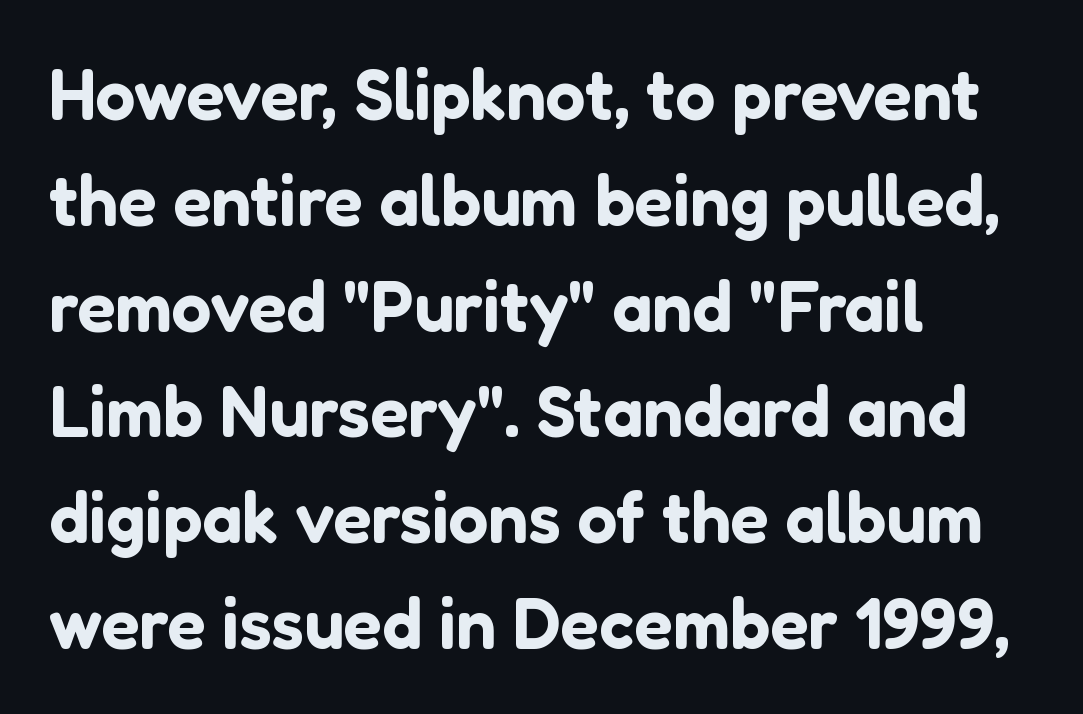
{"serif": "no", "italic": "no", "width": "normal", "stroke_contrast": "low", "x_height": "medium", "monospaced": "no", "underline": "no", "align": "left", "line_spacing": "normal", "line_spacing_ratio": 1.49, "letter_spacing": "normal", "letter_spacing_em": 0.0, "glyph_px": 71}
